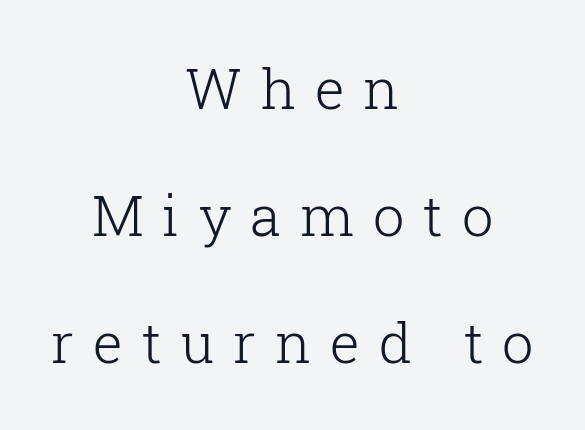
The weight tops out at a normal text grade. Whoever set this chose breathing room over compactness in the vertical rhythm. Type without underlining. Here the designer chose a conventional face with non-uniform glyph widths. Both edges are ragged and mirror each other, which tells us the setting is centered.
